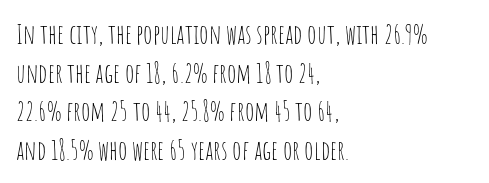
Stroke thickness stays within the range of a standard reading face or lighter. Notice how descenders clear the ascenders below comfortably — that's standard leading. There is no visible air inserted between adjacent glyphs. Casual observation: everything's shoved over to the left. The specimen omits any rule beneath the text block's lines. The letters stand straight up with perfectly vertical stems.
